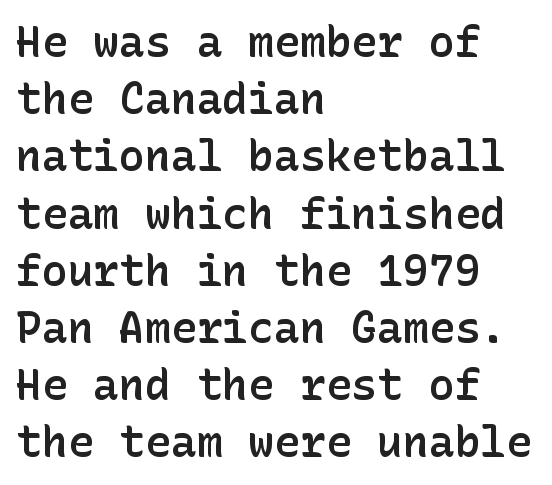
Q: Is the text bold? A: Semi-bold.
Q: Is the text italic (slanted)? A: No, it is upright.
Q: Is the typeface a serif or a sans-serif typeface? A: Sans-serif.
Q: Is the text underlined? A: No.
Q: How is the paragraph aligned? A: Left-aligned.
Q: Is the spacing between letters normal or unusually wide? A: Normal.
Q: Is the spacing between lines tight, normal or loose? A: Normal.
Q: Width (condensed, normal, or wide)? A: Normal.
Q: Stroke contrast? A: Low.
Q: x-height? A: Medium.
